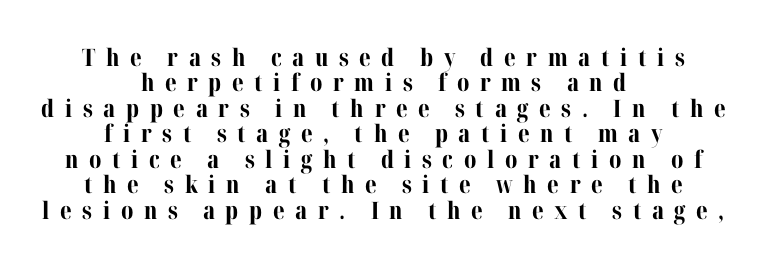
A typesetter would call this heavily tracked-out type. This rendering uses center alignment, leaving both contours irregular but symmetric. Underline: absent. You'd pick this weight for a headline — it's a proper bold.
